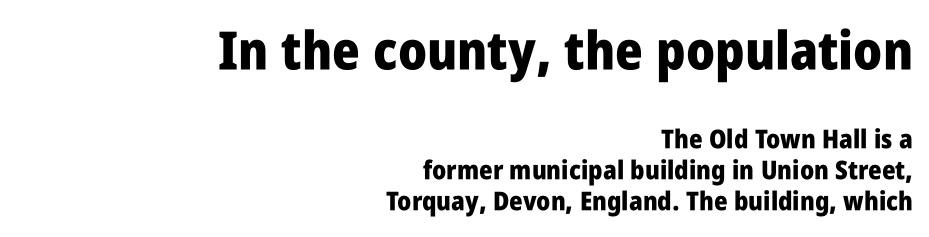
Q: Is the text bold? A: Yes.
Q: Is the text italic (slanted)? A: No, it is upright.
Q: Is the typeface a serif or a sans-serif typeface? A: Sans-serif.
Q: Is the text underlined? A: No.
Q: How is the paragraph aligned? A: Right-aligned.
Q: Is the spacing between letters normal or unusually wide? A: Normal.
Q: Which block of text is set in a larger size, the first (top) or the second (bottom)? A: The first (top) one.
Q: Width (condensed, normal, or wide)? A: Condensed.
Q: Stroke contrast? A: Low.
Q: x-height? A: Large.
Q: Monospaced? A: No.
